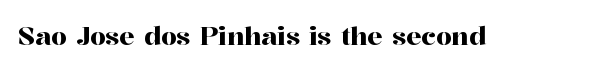
{"italic": "no", "underline": "no", "letter_spacing": "normal", "letter_spacing_em": 0.0, "glyph_px": 25}
